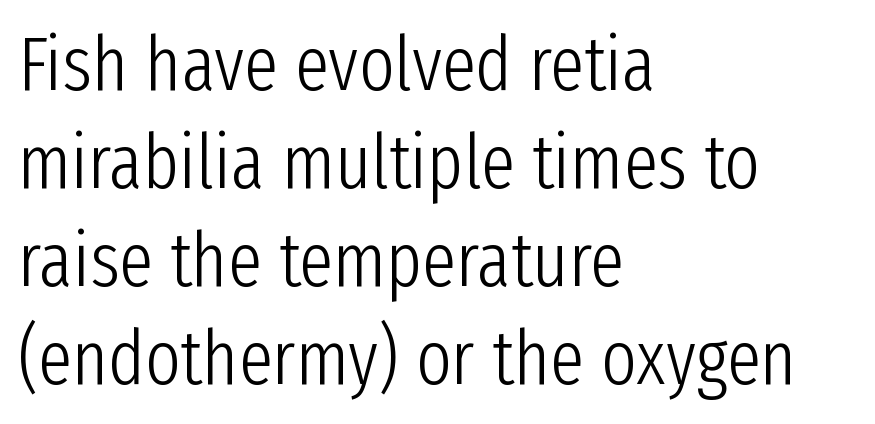
{"serif": "no", "italic": "no", "bold": "no", "weight": "light", "width": "condensed", "stroke_contrast": "low", "x_height": "medium", "monospaced": "no", "underline": "no", "align": "left", "line_spacing": "normal", "line_spacing_ratio": 1.29, "letter_spacing": "normal", "letter_spacing_em": 0.0, "glyph_px": 76}
